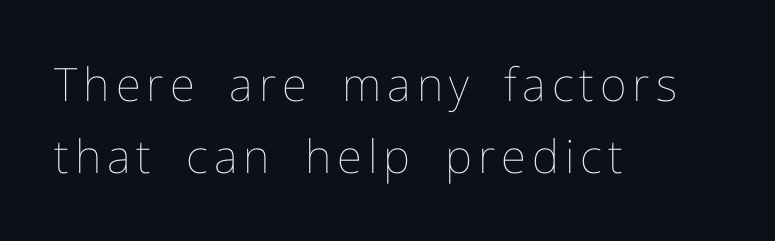
Q: Is the text bold? A: No.
Q: Is the text italic (slanted)? A: No, it is upright.
Q: Is the text underlined? A: No.
Q: How is the paragraph aligned? A: Left-aligned.
Q: Is the spacing between lines tight, normal or loose? A: Normal.
Q: Width (condensed, normal, or wide)? A: Normal.
Q: Stroke contrast? A: Low.
Q: x-height? A: Medium.
Q: Monospaced? A: No.
